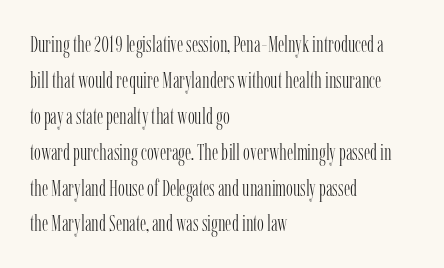
The foot of each line stays bare and open. It's the straight-up-and-down kind of type. The gaps between neighbouring characters are ordinary and unremarkable. A normal amount of white space separates one row of letters from the next. Typeset ragged right — the left edge is the straight one. Is the stroke heavy? The answer is a plain regular-or-lighter.
